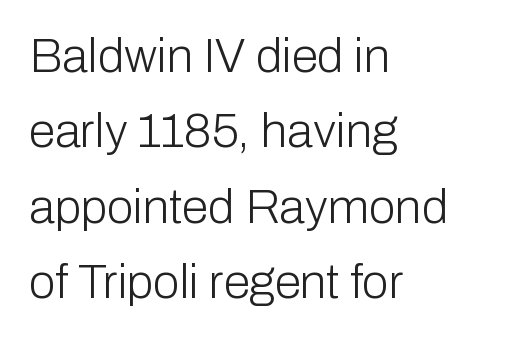
The image shows 48 px light sans-serif type, upright; set left-aligned, normal line spacing (1.57x), normal letter spacing, not underlined; low stroke contrast and a medium x-height.
